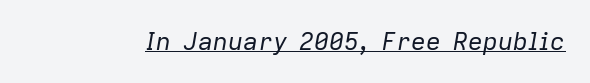
Weight: not bold — regular or lighter. What decoration does the sample have? An underline. The specimen reads as italic at a glance. Letter spacing: default.
